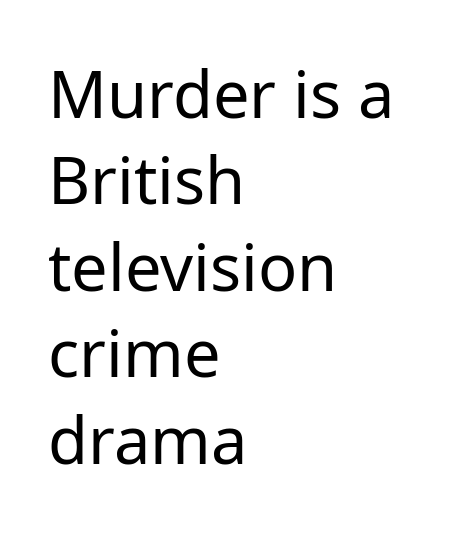
Weight class: somewhere from thin through regular. Tracking value appears to be zero — textbook default spacing. Caption: multi-line text, flush left, ragged right. Characters remain perfectly vertical along every line. Horizontal bands of white between lines are of average thickness.
